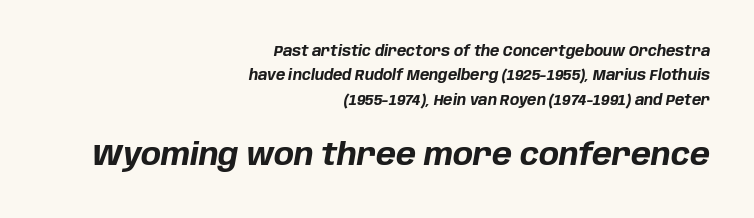
Q: Is the text bold? A: Yes.
Q: Is the text italic (slanted)? A: Yes, it leans right by about 10 degrees.
Q: Is the text underlined? A: No.
Q: How is the paragraph aligned? A: Right-aligned.
Q: Is the spacing between letters normal or unusually wide? A: Normal.
Q: Which block of text is set in a larger size, the first (top) or the second (bottom)? A: The second (bottom) one.
Q: Width (condensed, normal, or wide)? A: Normal.
Q: Stroke contrast? A: Low.
Q: x-height? A: Large.
Q: Monospaced? A: No.
